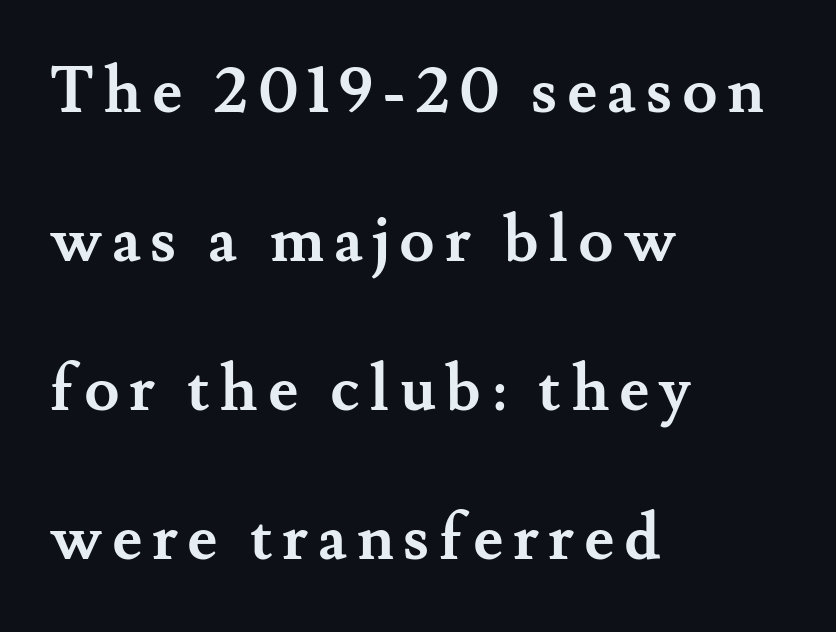
Q: Is the text bold? A: Yes.
Q: Is the text italic (slanted)? A: No, it is upright.
Q: Is the typeface a serif or a sans-serif typeface? A: Serif.
Q: Is the text underlined? A: No.
Q: How is the paragraph aligned? A: Left-aligned.
Q: Is the spacing between lines tight, normal or loose? A: Loose.
Q: Width (condensed, normal, or wide)? A: Normal.
Q: Stroke contrast? A: Medium.
Q: x-height? A: Small.
Q: Monospaced? A: No.
